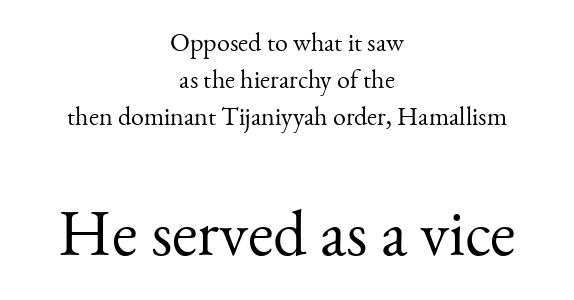
The image shows 66 px light serif type, upright; set centered, normal line spacing (1.43x), normal letter spacing, not underlined; the second (bottom) block is 2.54x larger; medium stroke contrast and a small x-height.
